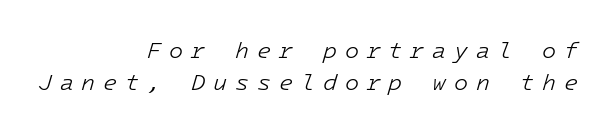
{"italic": "yes", "lean": "right", "slant_degrees": 16, "bold": "no", "underline": "no", "align": "right", "line_spacing": "normal", "line_spacing_ratio": 1.41, "letter_spacing": "wide", "letter_spacing_em": 0.34, "glyph_px": 23}
